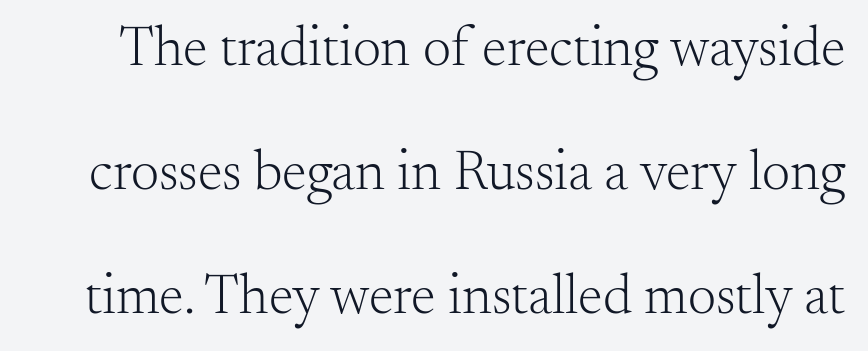
{"serif": "yes", "italic": "no", "bold": "no", "weight": "light", "width": "normal", "stroke_contrast": "medium", "x_height": "small", "monospaced": "no", "underline": "no", "line_spacing": "loose", "line_spacing_ratio": 2.21, "letter_spacing": "normal", "letter_spacing_em": 0.0, "glyph_px": 56}
